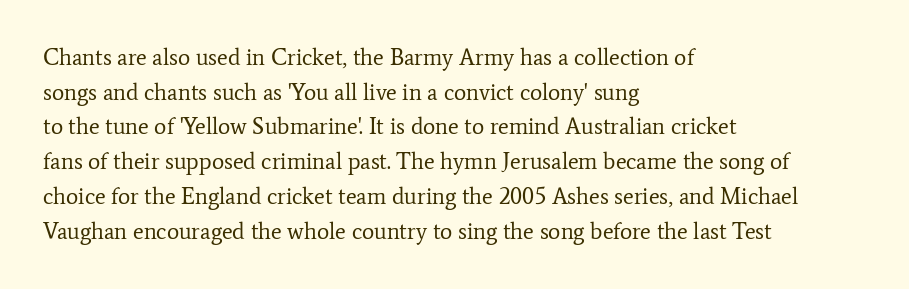
{"italic": "no", "bold": "no", "underline": "no", "align": "left", "line_spacing": "normal", "line_spacing_ratio": 1.51, "letter_spacing": "normal", "letter_spacing_em": 0.0, "glyph_px": 23}
